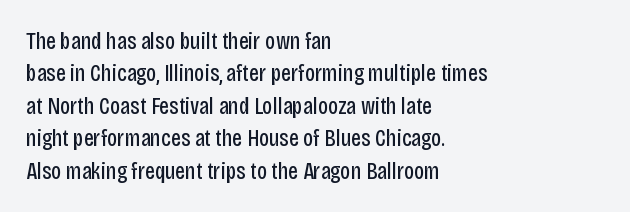
The typesetter chose a ragged-right arrangement here. In terms of letterspacing, this is plain default setting. Descenders hang freely into open space. A typesetter would call this leading conventional body-copy spacing. Stems and bowls with no extra thickness — not bold.
